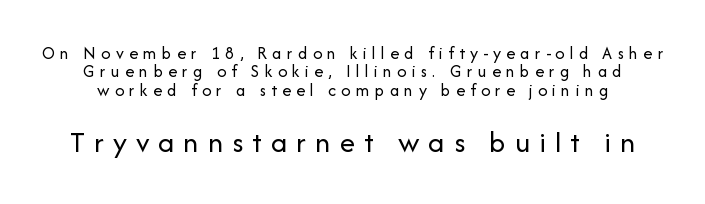
Between these two stacked blocks, the lower one wins on size. Only glyphs here, with clear space below each row. Do the characters align in a grid? No, the font is proportional. A light-to-regular cut is what we see here. This block would grow much taller if given ordinary leading; it's compressed now. Unlike a traditional serif, this face leaves its strokes unadorned.
